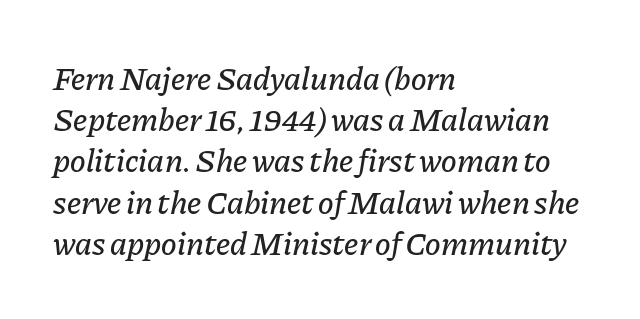
{"italic": "yes", "lean": "right", "slant_degrees": 11, "width": "normal", "stroke_contrast": "low", "x_height": "medium", "monospaced": "no", "underline": "no", "align": "left", "line_spacing": "normal", "line_spacing_ratio": 1.25, "letter_spacing": "normal", "letter_spacing_em": 0.0, "glyph_px": 33}
